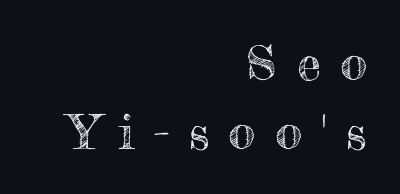
{"italic": "no", "width": "normal", "x_height": "small", "monospaced": "no", "underline": "no", "align": "right", "line_spacing": "normal", "line_spacing_ratio": 1.43, "letter_spacing": "wide", "letter_spacing_em": 0.42, "glyph_px": 48}
